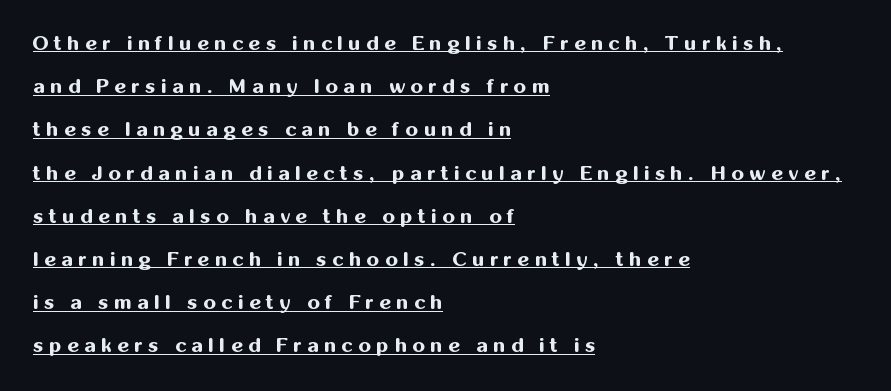
The image shows 20 px bold type, upright; set left-aligned, loose line spacing (2.16x), unusually wide letter spacing (+0.28 em), underlined.
